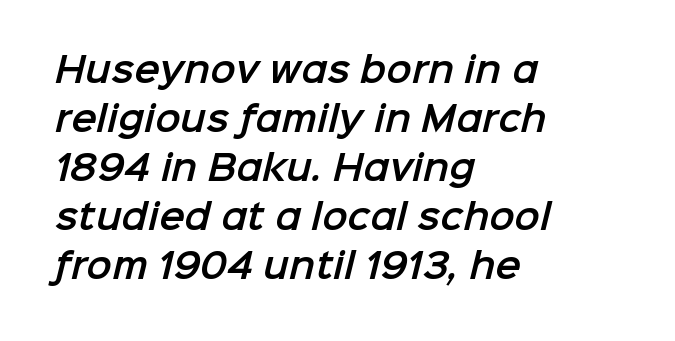
The image shows 34 px sans-serif type; set left-aligned, normal line spacing (1.44x), normal letter spacing, not underlined; low stroke contrast and a medium x-height.
